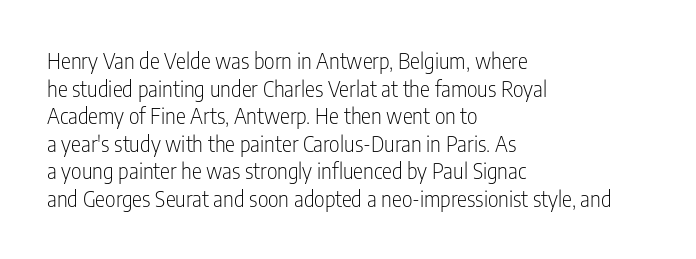
Q: Is the text bold? A: No.
Q: Is the text italic (slanted)? A: No, it is upright.
Q: Is the text underlined? A: No.
Q: How is the paragraph aligned? A: Left-aligned.
Q: Is the spacing between letters normal or unusually wide? A: Normal.
Q: Is the spacing between lines tight, normal or loose? A: Normal.
